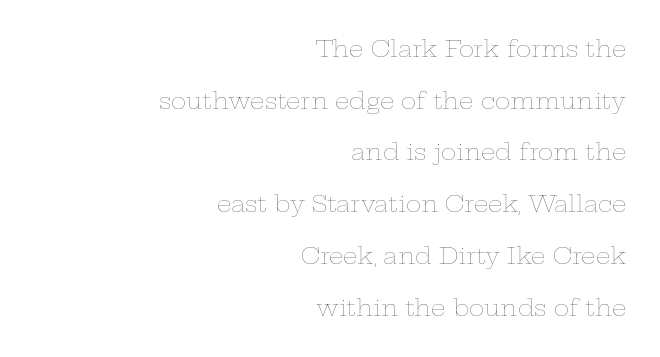
Honestly, the letter spacing is just normal — you wouldn't notice it. These lines were composed using upright roman letters. The passage is arranged like a letterhead date or caption credit — flush right. Stroke mass is kept to a normal reading level or below. Descenders are the only things crossing below the line.
